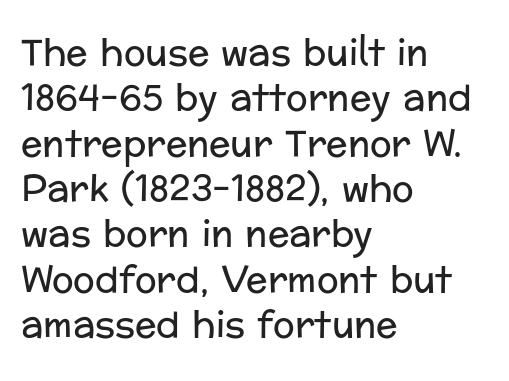
Does the type have serifs? No, each stem ends abruptly. Characters remain perfectly vertical along every line. Words appear dense and cohesive because spacing is normal. Think of a printed novel: that variable character pitch is what you see here. Leading: standard. Words float on clear page, feet unadorned.
